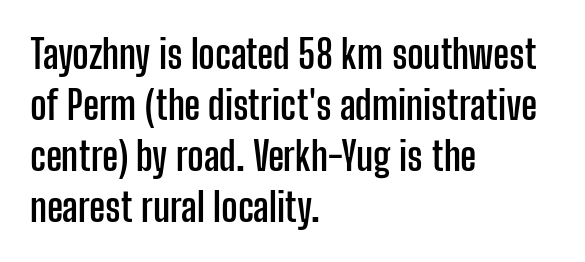
The image shows 39 px semibold, condensed sans-serif type, upright; set left-aligned, normal line spacing (1.31x), normal letter spacing, not underlined; low stroke contrast and a medium x-height.
